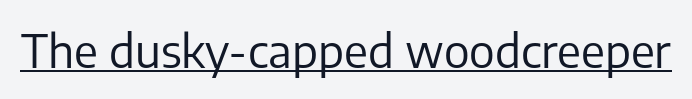
Q: Is the text bold? A: No.
Q: Is the text italic (slanted)? A: No, it is upright.
Q: Is the typeface a serif or a sans-serif typeface? A: Sans-serif.
Q: Is the text underlined? A: Yes.
Q: Is the spacing between letters normal or unusually wide? A: Normal.
Q: Width (condensed, normal, or wide)? A: Normal.
Q: Stroke contrast? A: Low.
Q: x-height? A: Medium.
Q: Monospaced? A: No.
